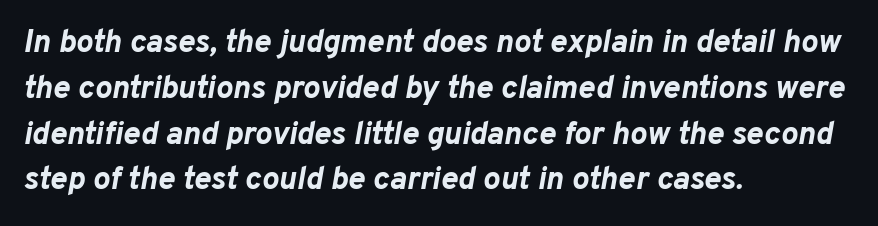
The image shows 32 px bold type, italic (leaning right); set left-aligned, normal line spacing (1.43x), normal letter spacing, not underlined; low stroke contrast and a medium x-height.
